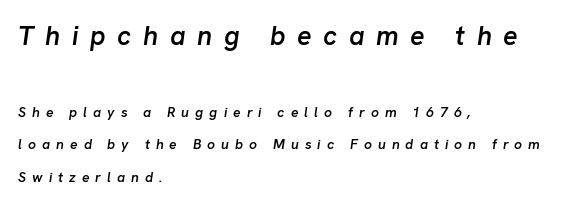
Q: Is the text bold? A: Semi-bold.
Q: Is the text italic (slanted)? A: Yes, it leans right by about 8 degrees.
Q: Is the text underlined? A: No.
Q: How is the paragraph aligned? A: Left-aligned.
Q: Is the spacing between letters normal or unusually wide? A: Unusually wide.
Q: Is the spacing between lines tight, normal or loose? A: Loose.
Q: Which block of text is set in a larger size, the first (top) or the second (bottom)? A: The first (top) one.
